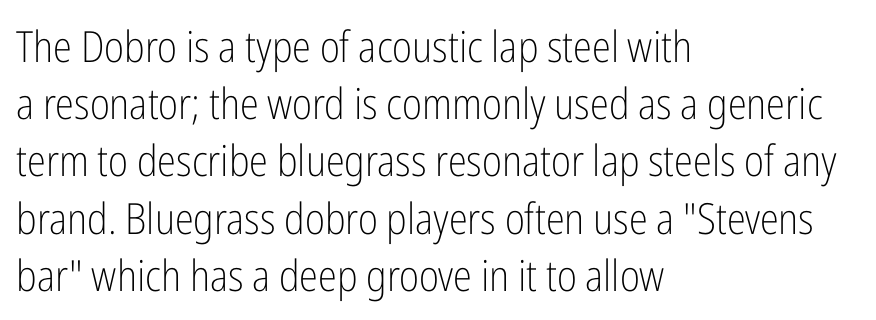
{"serif": "no", "italic": "no", "bold": "no", "weight": "light", "width": "condensed", "stroke_contrast": "low", "x_height": "medium", "monospaced": "no", "underline": "no", "align": "left", "line_spacing": "normal", "line_spacing_ratio": 1.33, "letter_spacing": "normal", "letter_spacing_em": 0.0, "glyph_px": 43}
